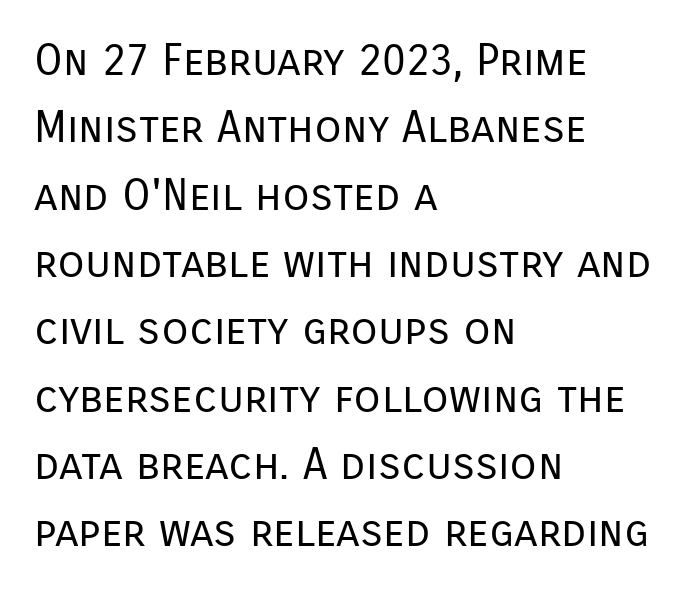
Nobody touched the tracking dial on this one. Serifs: no, the terminals of the letterforms are clean. Line spacing here is normal. The axis of the letterforms is exactly vertical. Note the varied advance widths — an 'i' is clearly narrower than an 'm'. The space beneath each line is pristine and unruled.
